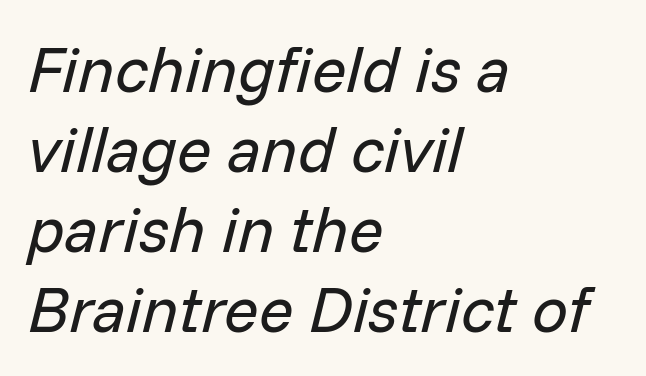
The specimen omits any rule beneath the text block's lines. Left-aligned paragraph, ragged on the right. Each stroke keeps to a modest, everyday thickness or less. Observe the ordinary spacing: letters are neighbours, not strangers.
